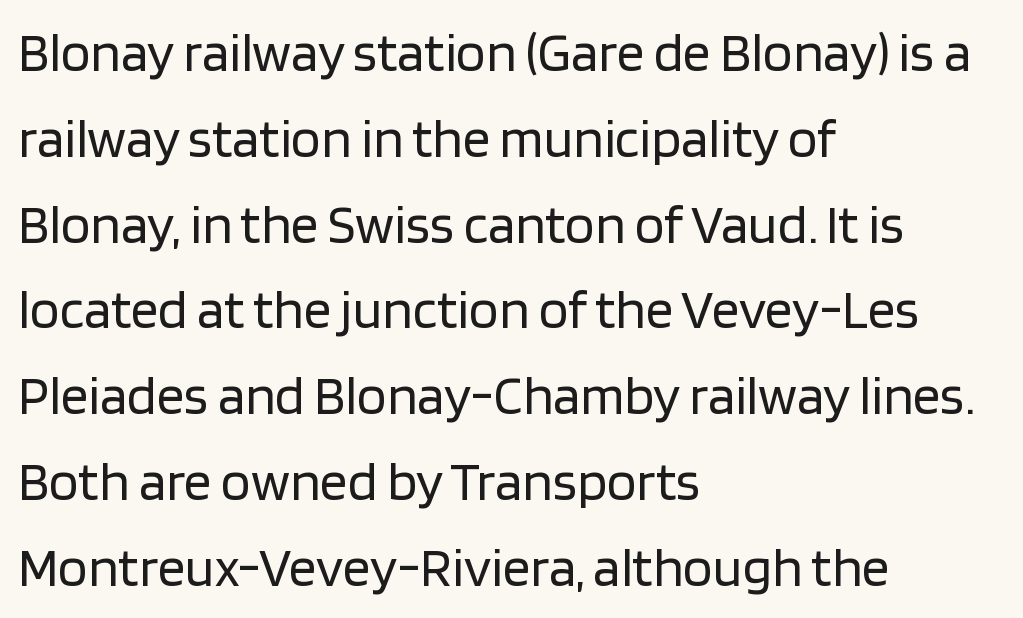
Q: Is the text bold? A: No.
Q: Is the text italic (slanted)? A: No, it is upright.
Q: Is the typeface a serif or a sans-serif typeface? A: Sans-serif.
Q: Is the text underlined? A: No.
Q: How is the paragraph aligned? A: Left-aligned.
Q: Is the spacing between letters normal or unusually wide? A: Normal.
Q: Is the spacing between lines tight, normal or loose? A: Normal.
Q: Width (condensed, normal, or wide)? A: Normal.
Q: Stroke contrast? A: Low.
Q: x-height? A: Large.
Q: Monospaced? A: No.
